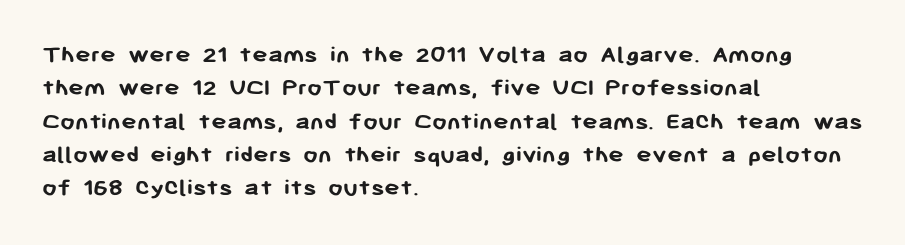
{"italic": "no", "bold": "yes", "underline": "no", "align": "left", "line_spacing": "normal", "line_spacing_ratio": 1.28, "letter_spacing": "normal", "letter_spacing_em": 0.0, "glyph_px": 26}
